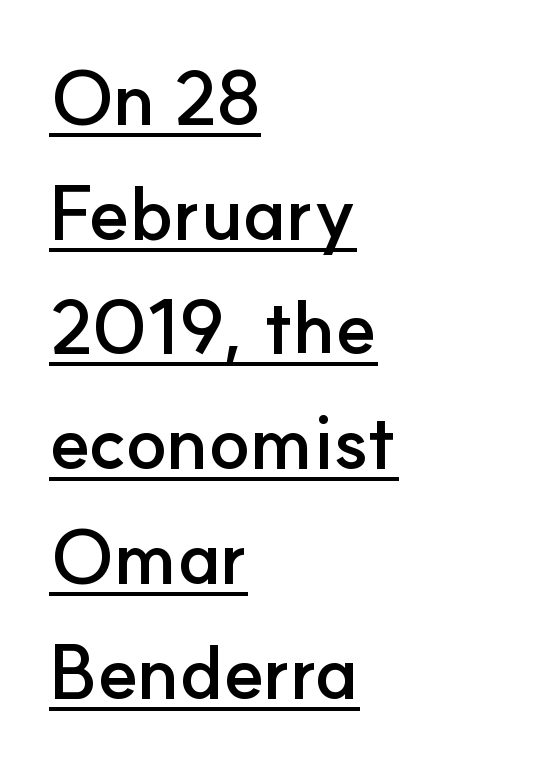
{"serif": "no", "italic": "no", "bold": "yes", "weight": "semibold", "width": "normal", "stroke_contrast": "low", "x_height": "small", "monospaced": "no", "underline": "yes", "align": "left", "line_spacing": "normal", "line_spacing_ratio": 1.53, "letter_spacing": "normal", "letter_spacing_em": 0.0, "glyph_px": 75}
